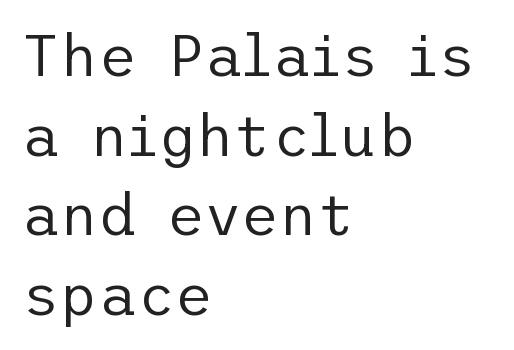
The image shows 59 px regular-weight sans-serif type, upright; set left-aligned, normal line spacing (1.35x), normal letter spacing, not underlined; low stroke contrast and a medium x-height.
